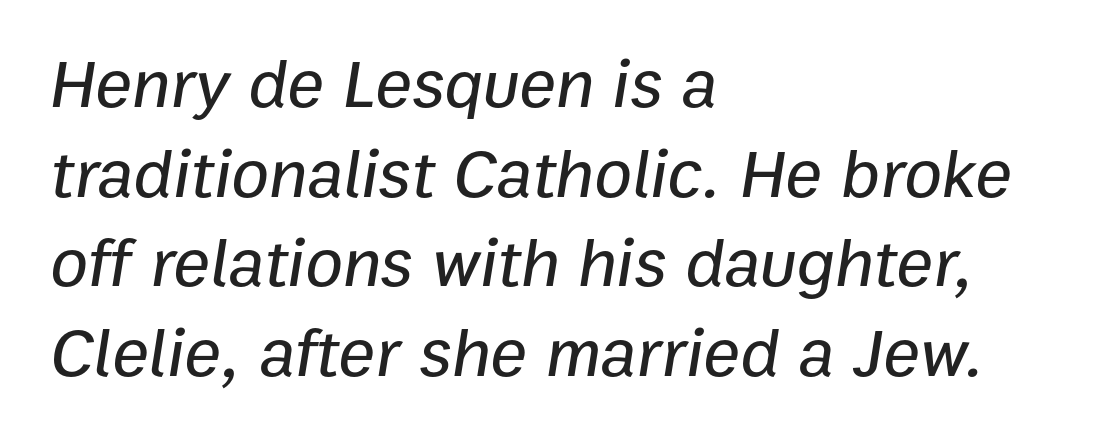
The image shows 69 px text type, italic (leaning right); set left-aligned, normal line spacing (1.3x), normal letter spacing, not underlined; low stroke contrast and a medium x-height.
